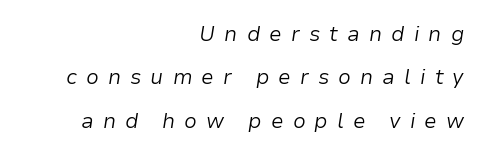
The image shows 21 px text type, italic (leaning right); set right-aligned, loose line spacing (2.06x), unusually wide letter spacing (+0.43 em), not underlined.
